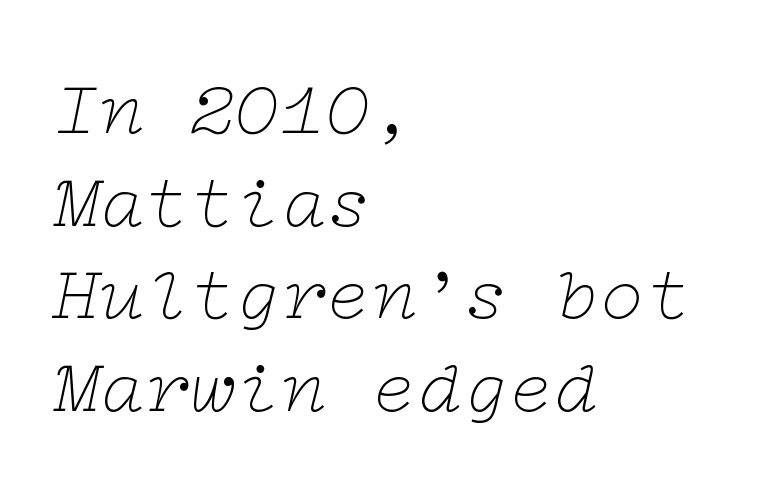
Q: Is the text bold? A: No.
Q: Is the text italic (slanted)? A: Yes, it leans right by about 12 degrees.
Q: Is the typeface a serif or a sans-serif typeface? A: Serif.
Q: Is the text underlined? A: No.
Q: How is the paragraph aligned? A: Left-aligned.
Q: Is the spacing between letters normal or unusually wide? A: Normal.
Q: Width (condensed, normal, or wide)? A: Wide.
Q: Stroke contrast? A: Low.
Q: x-height? A: Medium.
